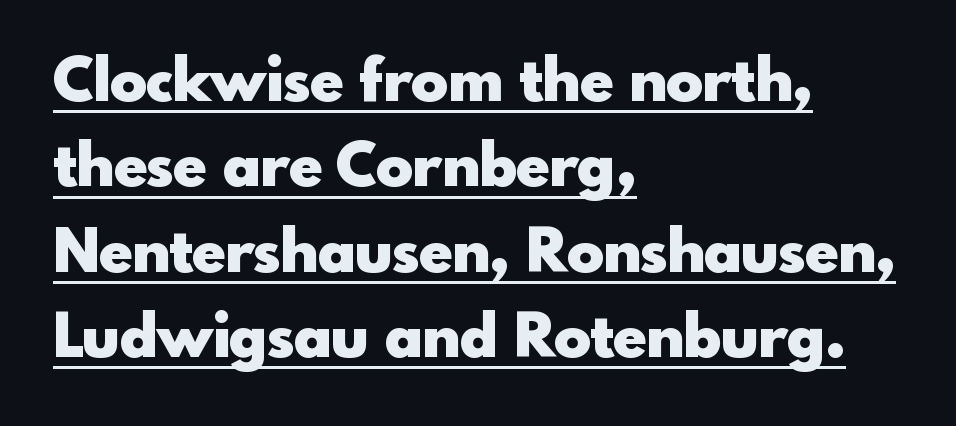
This is sans-serif lettering, the kind often seen on screens and signage. Whoever set this chose a conventional vertical rhythm. The passage shown is underscored from start to finish. Ascenders rise straight up at ninety degrees. The face used here is rendered with its standard letterfit. Looks like regular typesetting: each glyph gets only the width it needs.
